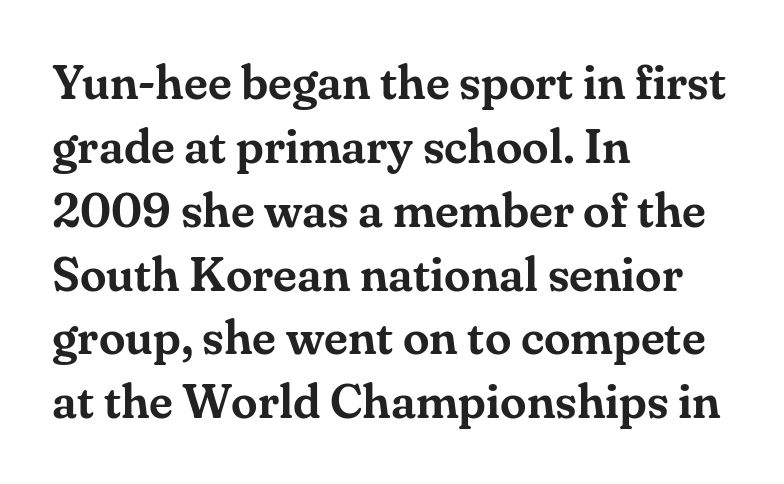
The image shows 48 px serif type, upright; set left-aligned, normal line spacing (1.33x), normal letter spacing, not underlined; medium stroke contrast and a small x-height.
